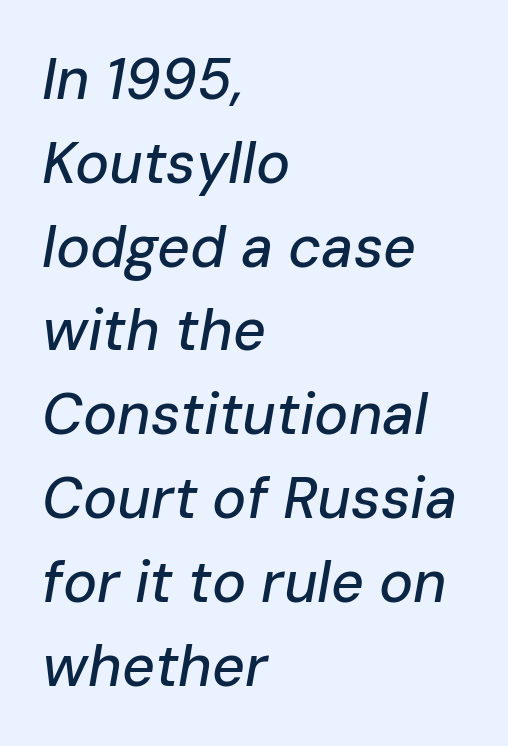
The image shows 57 px text type, italic (leaning right); set left-aligned, normal line spacing (1.47x), normal letter spacing, not underlined; low stroke contrast and a medium x-height.
